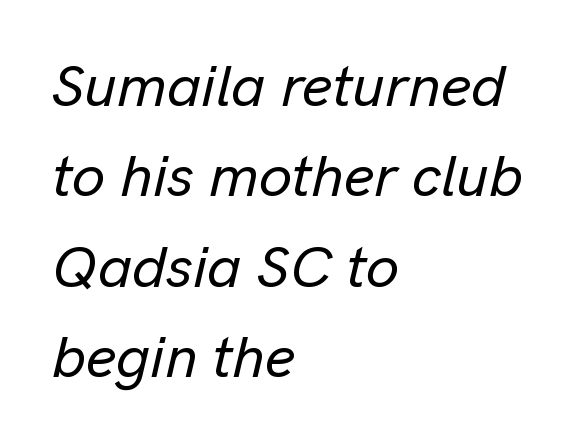
Q: Is the text italic (slanted)? A: Yes, it leans right by about 13 degrees.
Q: Is the text underlined? A: No.
Q: How is the paragraph aligned? A: Left-aligned.
Q: Is the spacing between letters normal or unusually wide? A: Normal.
Q: Is the spacing between lines tight, normal or loose? A: Normal.
Q: Width (condensed, normal, or wide)? A: Normal.
Q: Stroke contrast? A: Low.
Q: x-height? A: Medium.
Q: Monospaced? A: No.
